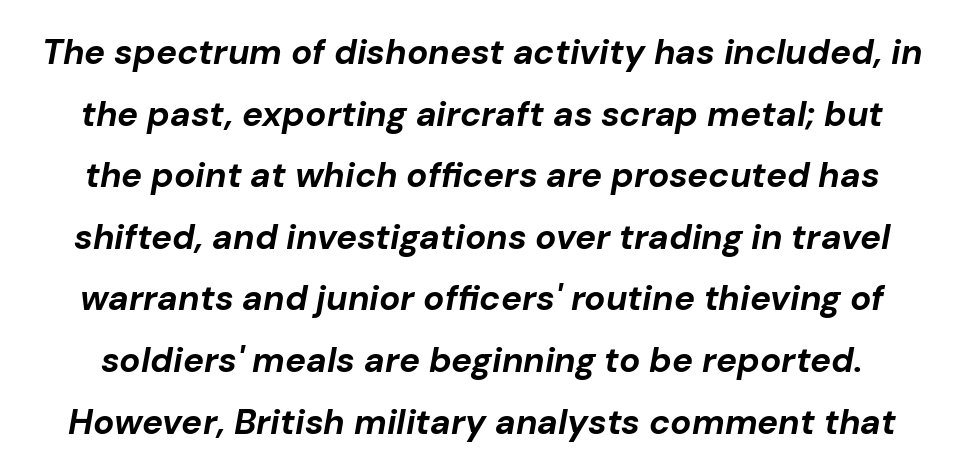
The image shows 35 px bold type, italic (leaning right); set line spacing 1.76x, normal letter spacing, not underlined; low stroke contrast and a medium x-height.
